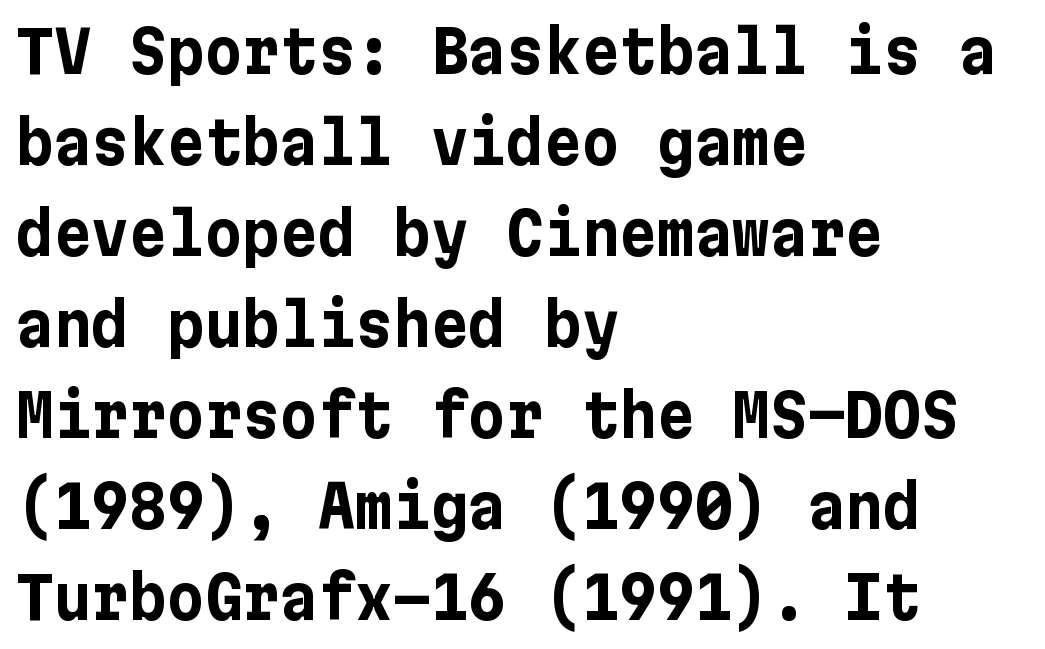
{"serif": "no", "italic": "no", "bold": "yes", "weight": "bold", "width": "normal", "stroke_contrast": "low", "x_height": "medium", "underline": "no", "align": "left", "line_spacing": "normal", "line_spacing_ratio": 1.57, "letter_spacing": "normal", "letter_spacing_em": 0.0, "glyph_px": 58}
